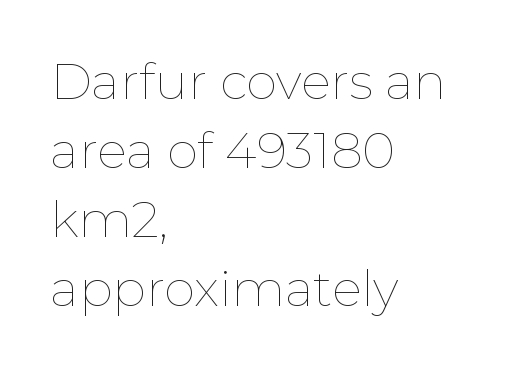
{"italic": "no", "bold": "no", "weight": "thin", "width": "normal", "stroke_contrast": "low", "x_height": "medium", "monospaced": "no", "underline": "no", "align": "left", "line_spacing": "normal", "line_spacing_ratio": 1.38, "letter_spacing": "normal", "letter_spacing_em": 0.0, "glyph_px": 50}
